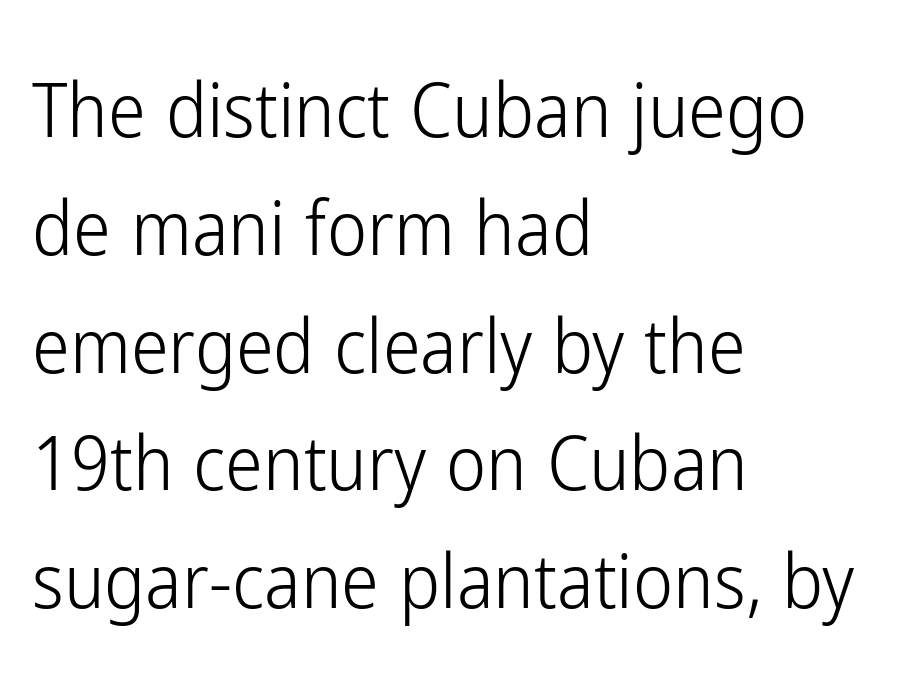
{"serif": "no", "italic": "no", "bold": "no", "weight": "light", "width": "condensed", "stroke_contrast": "low", "x_height": "medium", "monospaced": "no", "underline": "no", "align": "left", "line_spacing": "normal", "line_spacing_ratio": 1.55, "letter_spacing": "normal", "letter_spacing_em": 0.0, "glyph_px": 76}
